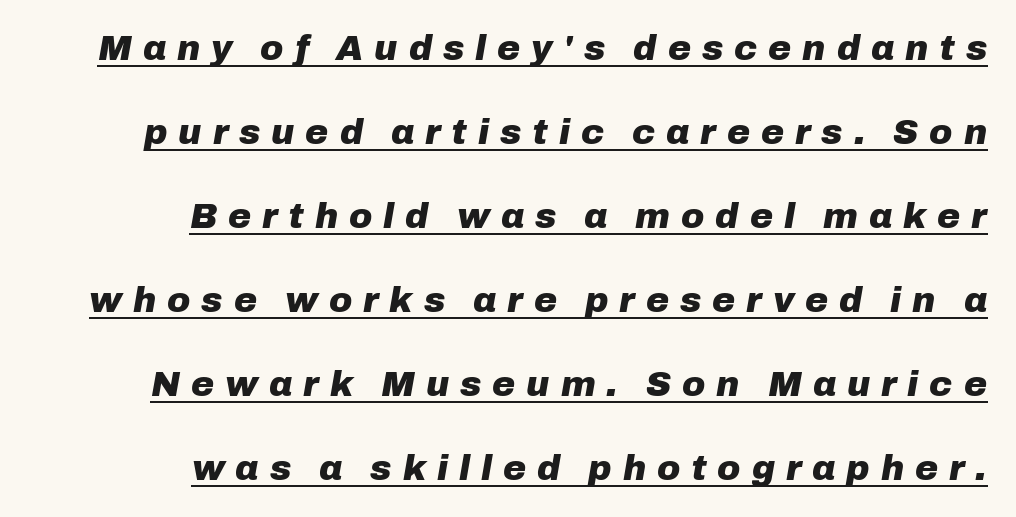
Q: Is the text bold? A: Yes.
Q: Is the text italic (slanted)? A: Yes, it leans right by about 10 degrees.
Q: Is the text underlined? A: Yes.
Q: How is the paragraph aligned? A: Right-aligned.
Q: Is the spacing between letters normal or unusually wide? A: Unusually wide.
Q: Is the spacing between lines tight, normal or loose? A: Loose.
Q: Width (condensed, normal, or wide)? A: Normal.
Q: Stroke contrast? A: Low.
Q: x-height? A: Medium.
Q: Monospaced? A: No.
